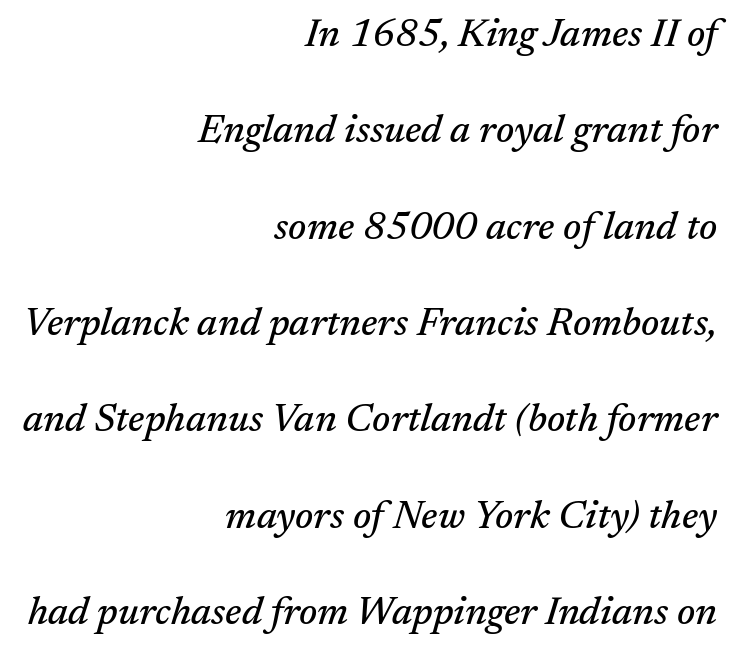
The image shows 39 px serif type, italic (leaning right); set right-aligned, loose line spacing (2.47x), normal letter spacing, not underlined; medium stroke contrast and a medium x-height.
